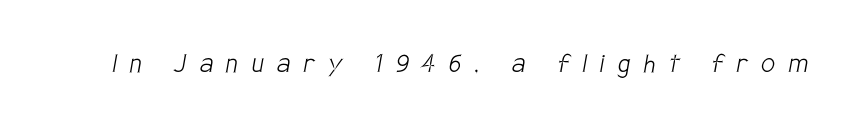
Students, note that the glyphs here are deliberately spaced far apart. Letters rest on an invisible, unmarked baseline. Stroke thickness stays within the range of a standard reading face or lighter. These lines are rendered in a variable-pitch font. The text was rendered using a sans face with plain stroke endings.
